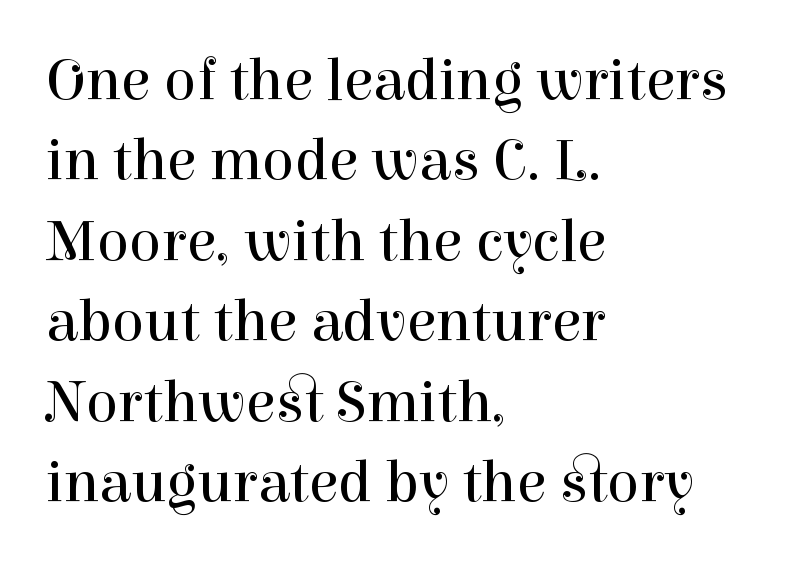
Q: Is the text bold? A: No.
Q: Is the text italic (slanted)? A: No, it is upright.
Q: Is the typeface a serif or a sans-serif typeface? A: Serif.
Q: Is the text underlined? A: No.
Q: How is the paragraph aligned? A: Left-aligned.
Q: Is the spacing between letters normal or unusually wide? A: Normal.
Q: Is the spacing between lines tight, normal or loose? A: Normal.
Q: Width (condensed, normal, or wide)? A: Normal.
Q: Stroke contrast? A: High.
Q: x-height? A: Medium.
Q: Monospaced? A: No.
